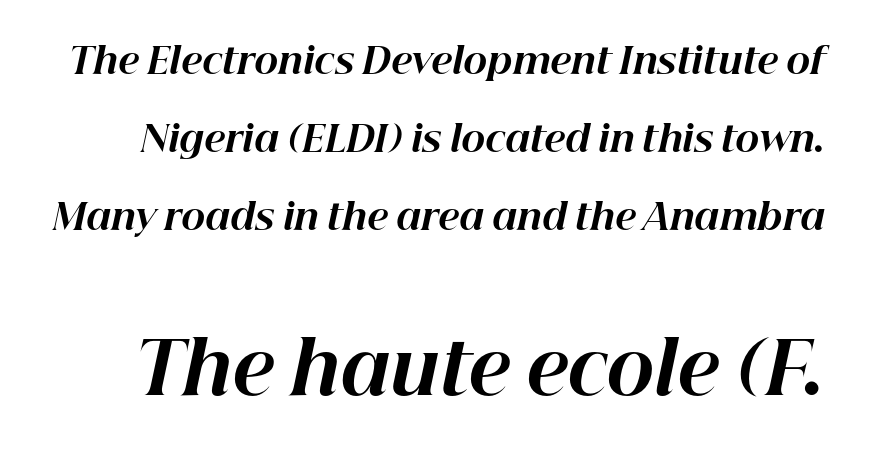
Q: Is the text bold? A: Yes.
Q: Is the text italic (slanted)? A: Yes, it leans right by about 12 degrees.
Q: Is the text underlined? A: No.
Q: Is the spacing between letters normal or unusually wide? A: Normal.
Q: Is the spacing between lines tight, normal or loose? A: Loose.
Q: Which block of text is set in a larger size, the first (top) or the second (bottom)? A: The second (bottom) one.
Q: Width (condensed, normal, or wide)? A: Normal.
Q: Stroke contrast? A: High.
Q: x-height? A: Medium.
Q: Monospaced? A: No.
